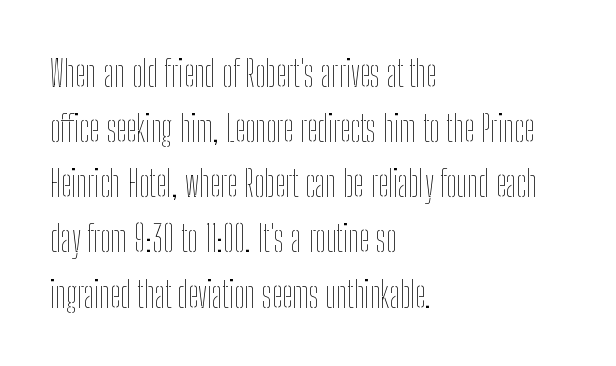
{"italic": "no", "bold": "no", "weight": "thin", "width": "condensed", "stroke_contrast": "low", "x_height": "medium", "monospaced": "no", "underline": "no", "align": "left", "line_spacing": "normal", "line_spacing_ratio": 1.49, "letter_spacing": "normal", "letter_spacing_em": 0.0, "glyph_px": 37}
